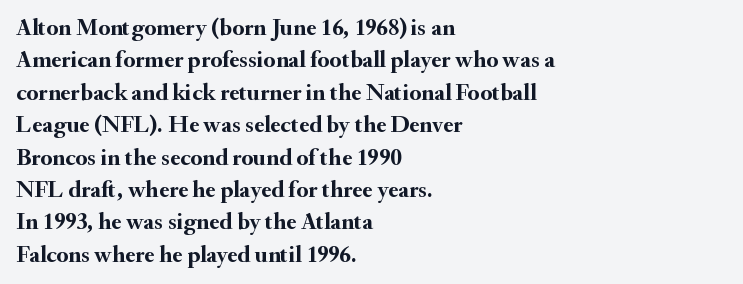
{"italic": "no", "bold": "yes", "underline": "no", "align": "left", "line_spacing": "normal", "line_spacing_ratio": 1.35, "letter_spacing": "normal", "letter_spacing_em": 0.0, "glyph_px": 24}
